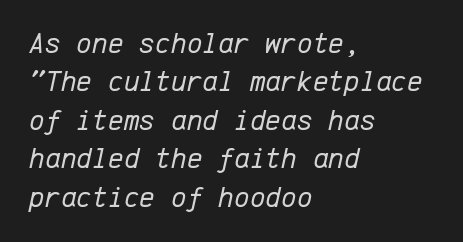
The image shows 30 px regular-weight type, italic (leaning right), monospaced; set left-aligned, normal line spacing (1.28x), normal letter spacing, not underlined; low stroke contrast and a medium x-height.
